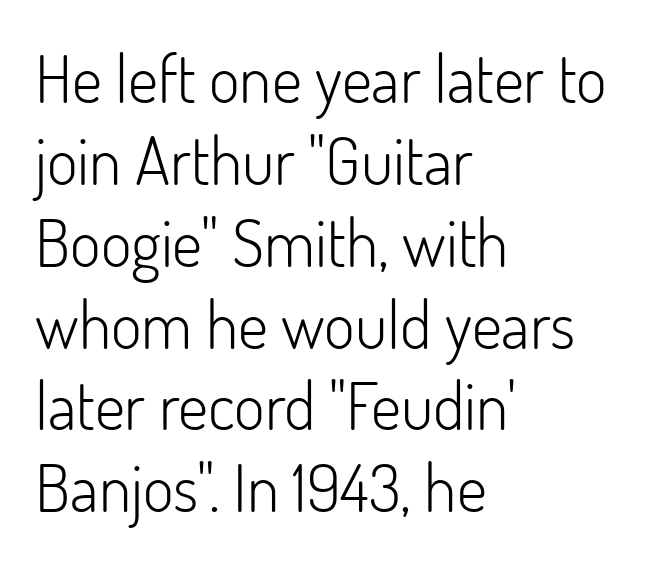
Q: Is the text bold? A: No.
Q: Is the text italic (slanted)? A: No, it is upright.
Q: Is the typeface a serif or a sans-serif typeface? A: Sans-serif.
Q: Is the text underlined? A: No.
Q: How is the paragraph aligned? A: Left-aligned.
Q: Is the spacing between letters normal or unusually wide? A: Normal.
Q: Width (condensed, normal, or wide)? A: Normal.
Q: Stroke contrast? A: Low.
Q: x-height? A: Small.
Q: Monospaced? A: No.
